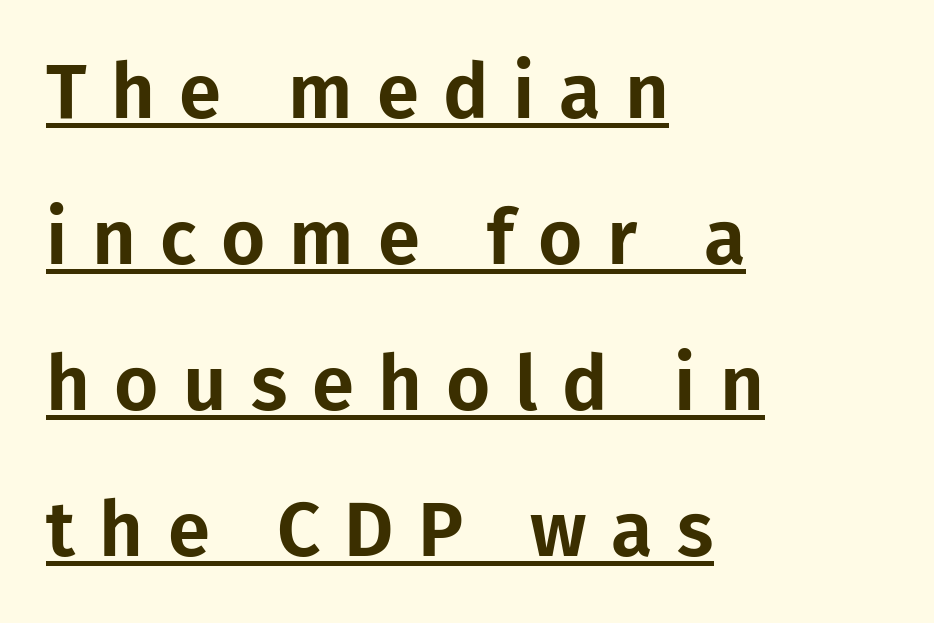
{"serif": "no", "italic": "no", "width": "normal", "stroke_contrast": "low", "x_height": "medium", "monospaced": "no", "underline": "yes", "align": "left", "line_spacing": "loose", "line_spacing_ratio": 1.92, "letter_spacing": "wide", "letter_spacing_em": 0.32, "glyph_px": 76}
